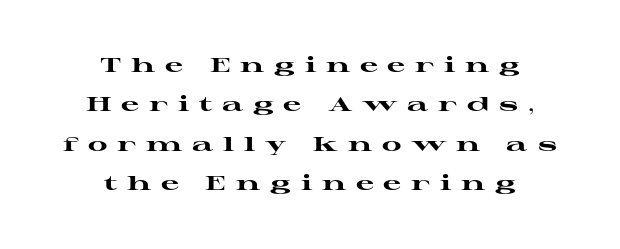
Q: Is the text bold? A: Yes.
Q: Is the text italic (slanted)? A: No, it is upright.
Q: Is the text underlined? A: No.
Q: How is the paragraph aligned? A: Centered.
Q: Is the spacing between letters normal or unusually wide? A: Unusually wide.
Q: Is the spacing between lines tight, normal or loose? A: Loose.
